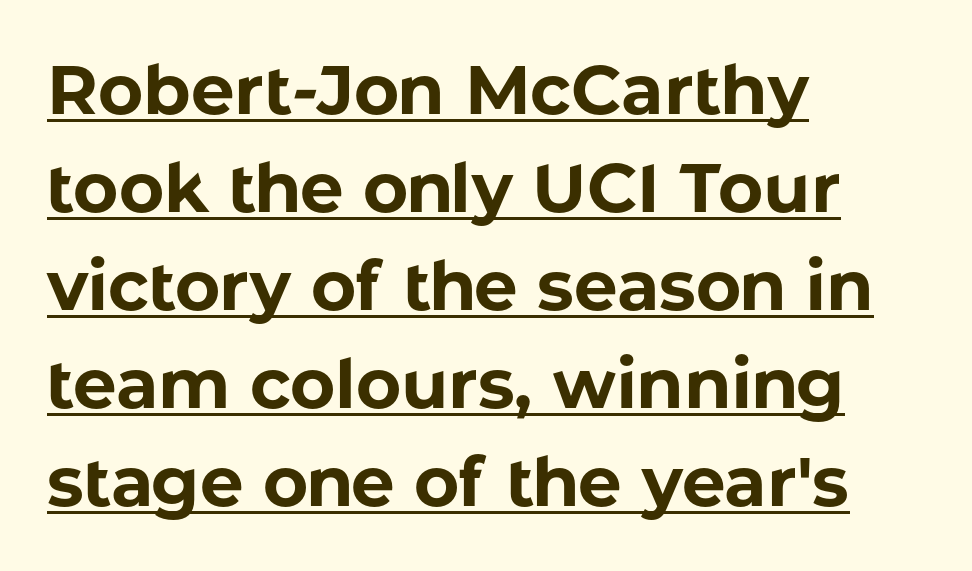
The image shows 69 px bold sans-serif type, upright; set left-aligned, normal line spacing (1.42x), normal letter spacing, underlined; low stroke contrast and a medium x-height.
